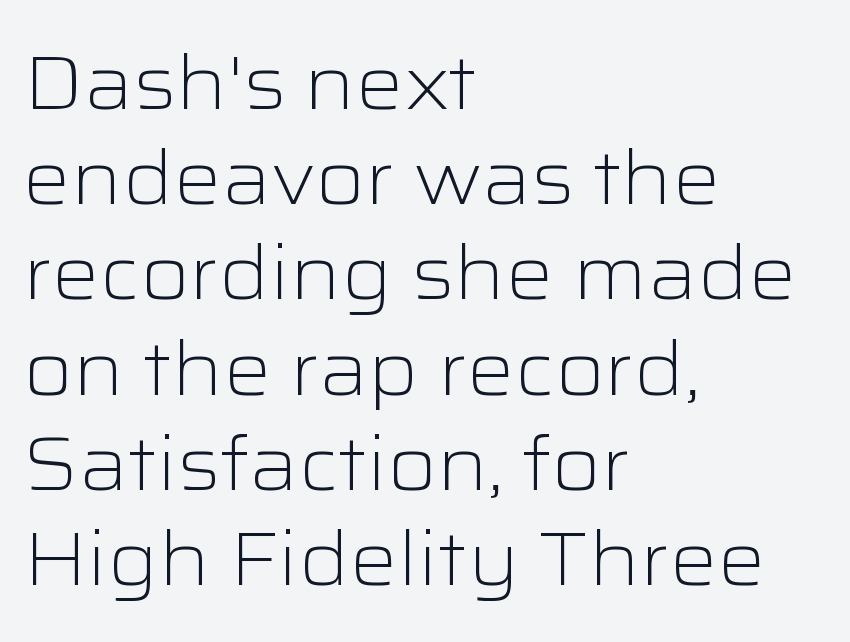
Q: Is the text bold? A: No.
Q: Is the text italic (slanted)? A: No, it is upright.
Q: Is the typeface a serif or a sans-serif typeface? A: Sans-serif.
Q: Is the text underlined? A: No.
Q: How is the paragraph aligned? A: Left-aligned.
Q: Is the spacing between letters normal or unusually wide? A: Normal.
Q: Is the spacing between lines tight, normal or loose? A: Normal.
Q: Width (condensed, normal, or wide)? A: Wide.
Q: Stroke contrast? A: Low.
Q: x-height? A: Medium.
Q: Monospaced? A: No.
